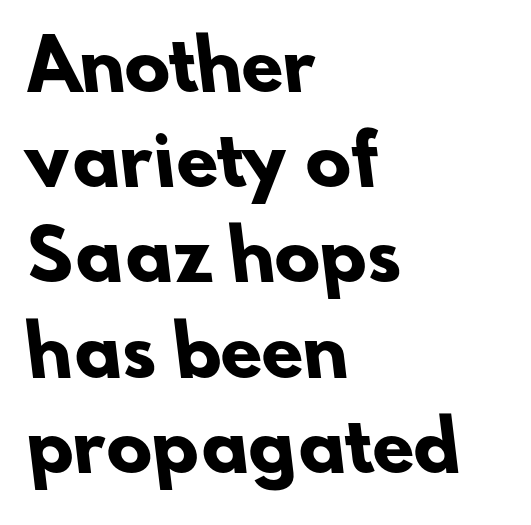
{"serif": "no", "bold": "yes", "weight": "heavy", "width": "normal", "stroke_contrast": "low", "x_height": "small", "monospaced": "no", "underline": "no", "align": "left", "line_spacing": "normal", "line_spacing_ratio": 1.4, "letter_spacing": "normal", "letter_spacing_em": 0.0, "glyph_px": 68}
